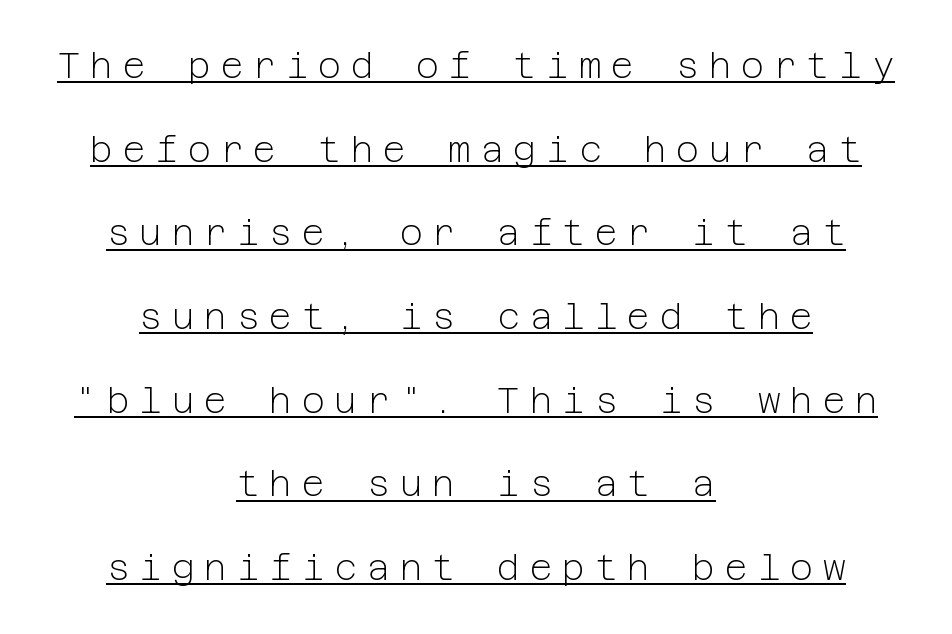
Reading down the block, each line starts at a different indent, mirrored at its end. The characters are drawn with everyday or finer stroke widths. Observe the wide spacing: letters keep a clear distance from each other. Grotesque or geometric, the face here clearly has no serifs. Beneath each row of characters lies a ruled line.
